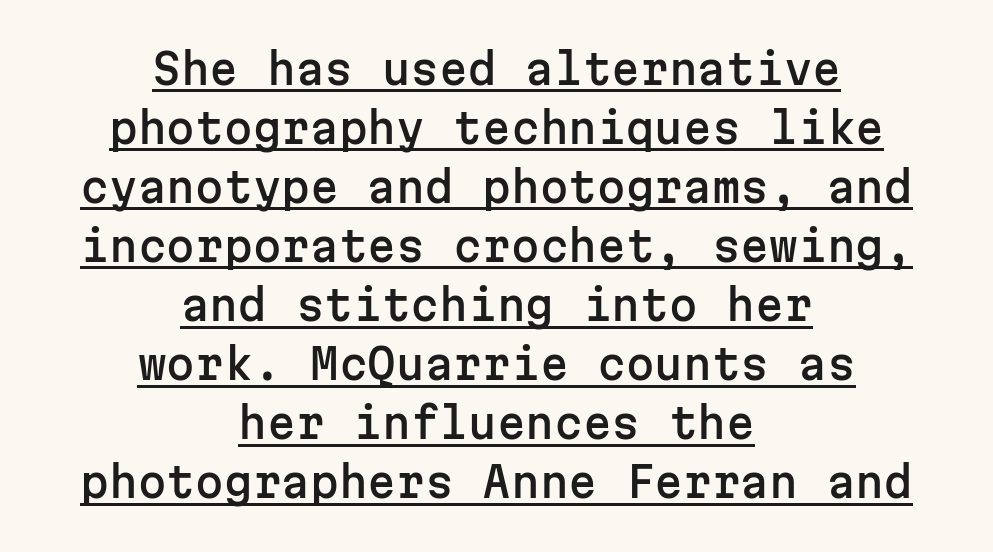
The image shows 41 px sans-serif type, upright, monospaced; set centered, normal line spacing (1.44x), normal letter spacing, underlined; low stroke contrast and a medium x-height.
